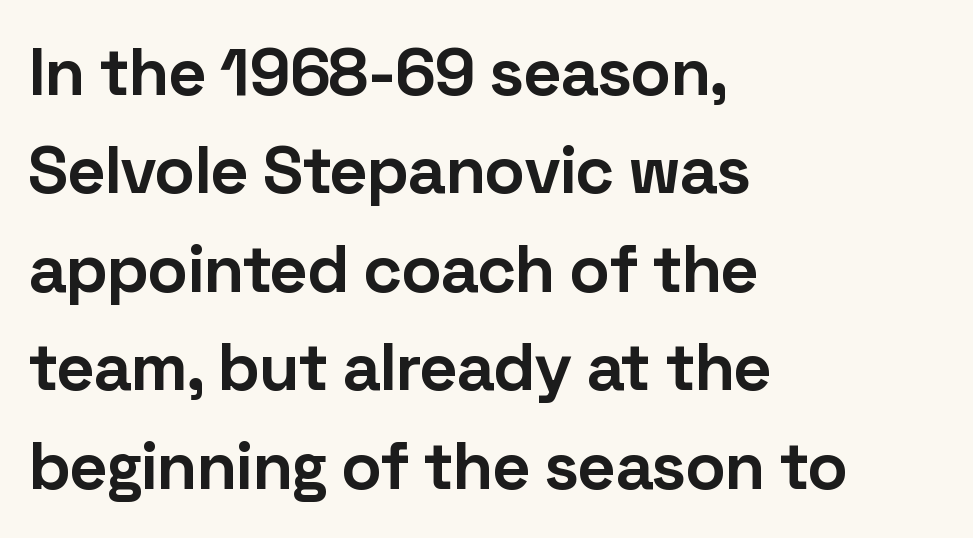
The image shows 67 px bold sans-serif type, upright; set left-aligned, normal line spacing (1.47x), normal letter spacing, not underlined; low stroke contrast and a medium x-height.
